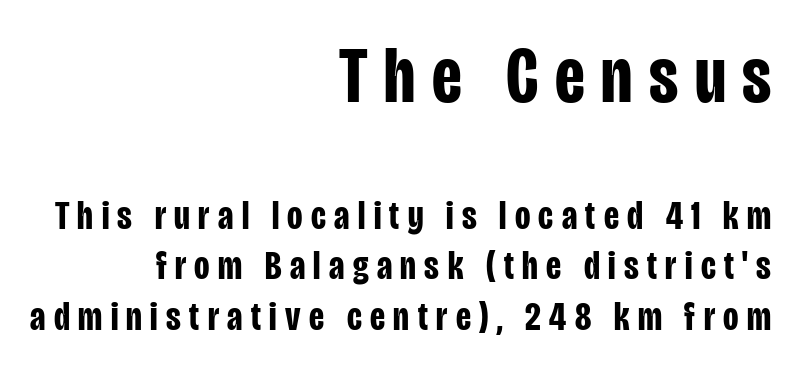
Q: Is the text bold? A: Yes.
Q: Is the text italic (slanted)? A: No, it is upright.
Q: Is the typeface a serif or a sans-serif typeface? A: Sans-serif.
Q: Is the text underlined? A: No.
Q: How is the paragraph aligned? A: Right-aligned.
Q: Is the spacing between letters normal or unusually wide? A: Unusually wide.
Q: Is the spacing between lines tight, normal or loose? A: Normal.
Q: Which block of text is set in a larger size, the first (top) or the second (bottom)? A: The first (top) one.
Q: Width (condensed, normal, or wide)? A: Condensed.
Q: Stroke contrast? A: Low.
Q: x-height? A: Large.
Q: Monospaced? A: No.
